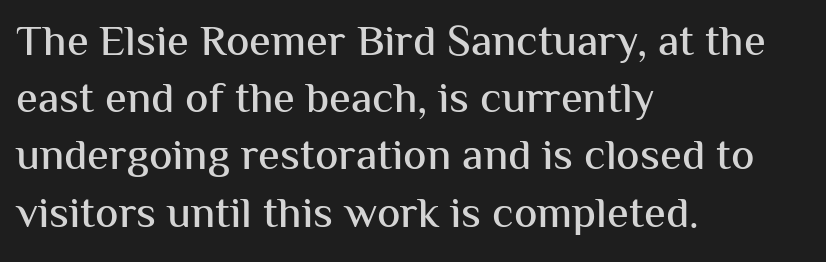
{"serif": "no", "italic": "no", "width": "normal", "stroke_contrast": "medium", "x_height": "medium", "monospaced": "no", "underline": "no", "align": "left", "line_spacing": "normal", "line_spacing_ratio": 1.3, "letter_spacing": "normal", "letter_spacing_em": 0.0, "glyph_px": 44}
